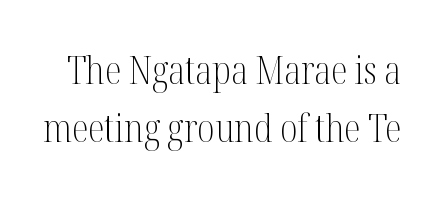
The image shows 38 px light, condensed serif type, upright; set normal line spacing (1.52x), normal letter spacing, not underlined; medium stroke contrast and a medium x-height.
